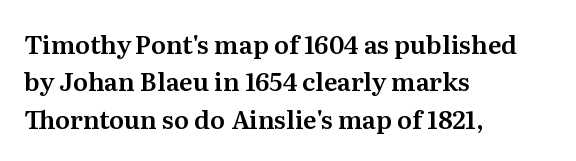
The image shows 25 px text type, upright; set left-aligned, normal line spacing (1.5x), normal letter spacing, not underlined.
